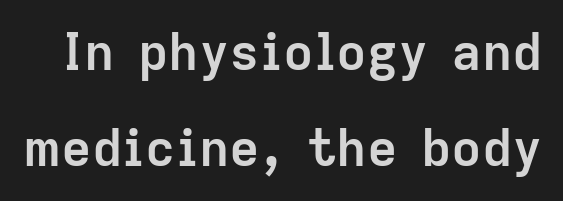
{"serif": "no", "italic": "no", "bold": "yes", "weight": "semibold", "width": "normal", "stroke_contrast": "low", "x_height": "medium", "monospaced": "no", "underline": "no", "line_spacing_ratio": 1.88, "letter_spacing": "normal", "letter_spacing_em": 0.0, "glyph_px": 51}
